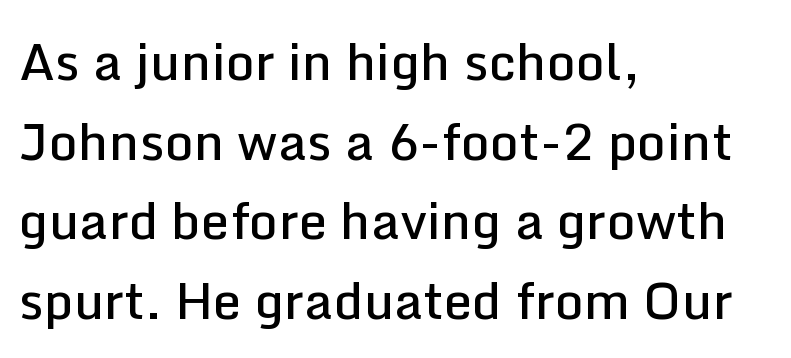
The image shows 51 px semibold sans-serif type, upright; set left-aligned, normal line spacing (1.56x), normal letter spacing, not underlined; low stroke contrast and a medium x-height.
